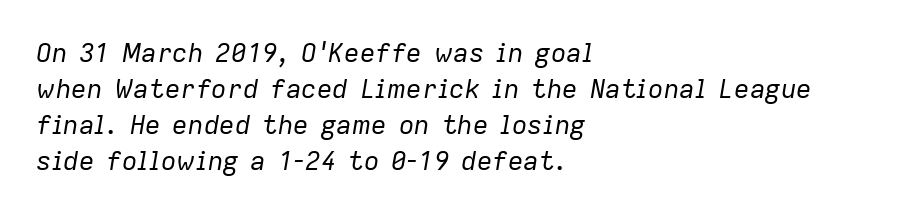
Q: Is the text bold? A: No.
Q: Is the text italic (slanted)? A: Yes, it leans right by about 9 degrees.
Q: Is the text underlined? A: No.
Q: How is the paragraph aligned? A: Left-aligned.
Q: Is the spacing between letters normal or unusually wide? A: Normal.
Q: Is the spacing between lines tight, normal or loose? A: Normal.
